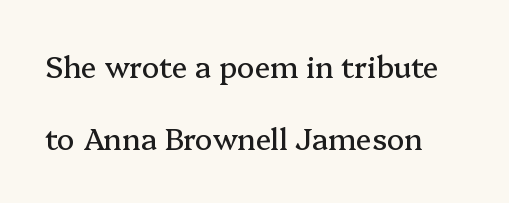
The image shows 29 px serif type, upright; set loose line spacing (2.48x), normal letter spacing, not underlined; medium stroke contrast and a medium x-height.
